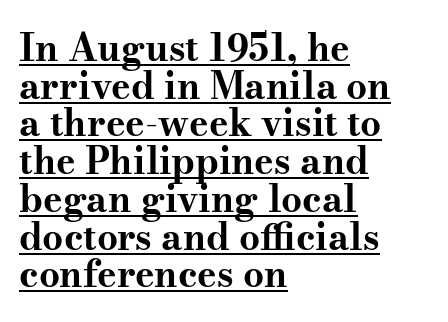
Somebody hit Ctrl+U on this one — the words are underlined. This rendering employs a face with finishing strokes, i.e., a serif. The typesetting leans heavy: a genuine bold. Unlike italic type, these characters show no tilt at all. Is there much room between lines? No — they nearly touch.
